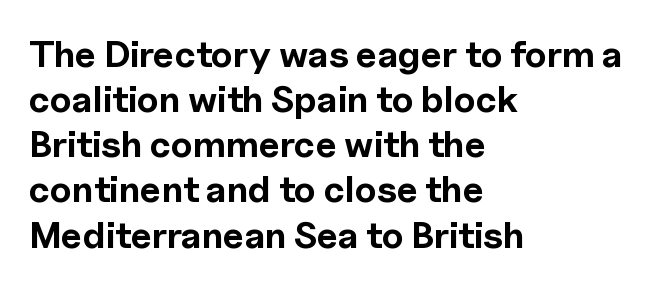
{"serif": "no", "italic": "no", "bold": "yes", "weight": "bold", "width": "normal", "x_height": "medium", "monospaced": "no", "underline": "no", "align": "left", "line_spacing_ratio": 1.22, "letter_spacing": "normal", "letter_spacing_em": 0.0, "glyph_px": 37}
